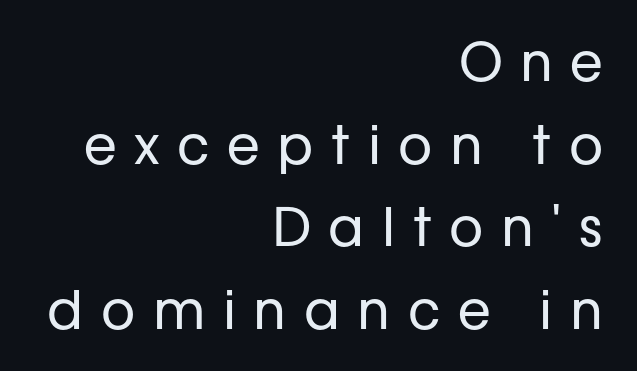
{"serif": "no", "italic": "no", "bold": "no", "weight": "regular", "width": "normal", "stroke_contrast": "low", "x_height": "medium", "monospaced": "no", "underline": "no", "align": "right", "line_spacing": "normal", "line_spacing_ratio": 1.56, "letter_spacing": "wide", "letter_spacing_em": 0.33, "glyph_px": 53}
